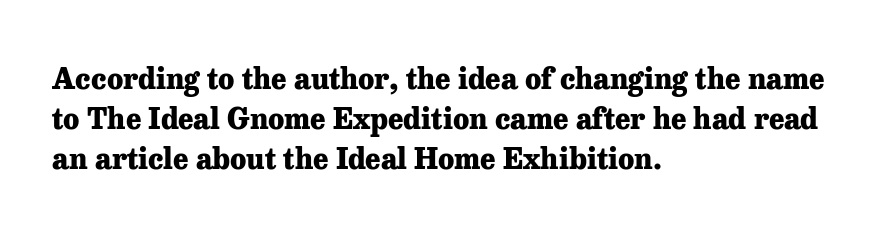
The space between consecutive lines is moderate. Underlining? Definitely not there. Does the lettering tilt? It doesn't — this is upright. In terms of letterform style, serifs are clearly present. Nothing unusual about the tracking: characters are spaced as the font intends. Here the designer chose a conventional face with non-uniform glyph widths.
